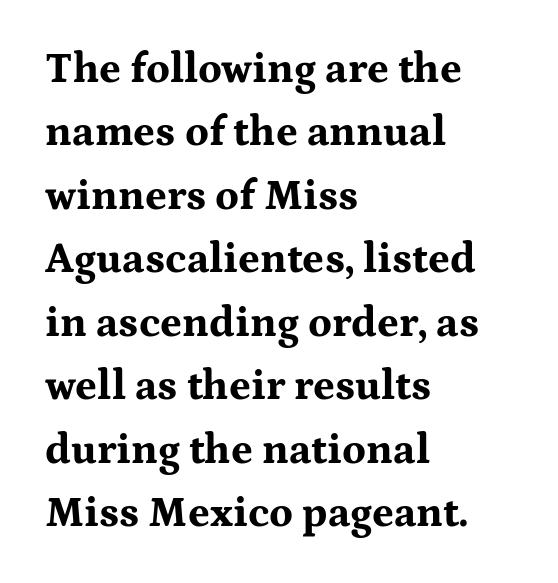
Q: Is the text bold? A: Yes.
Q: Is the text italic (slanted)? A: No, it is upright.
Q: Is the typeface a serif or a sans-serif typeface? A: Serif.
Q: Is the text underlined? A: No.
Q: How is the paragraph aligned? A: Left-aligned.
Q: Is the spacing between letters normal or unusually wide? A: Normal.
Q: Is the spacing between lines tight, normal or loose? A: Normal.
Q: Width (condensed, normal, or wide)? A: Wide.
Q: Stroke contrast? A: Medium.
Q: x-height? A: Medium.
Q: Monospaced? A: No.
